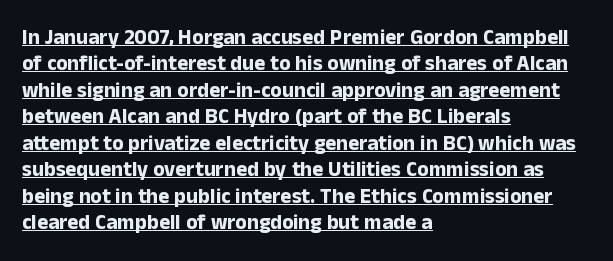
{"italic": "no", "bold": "yes", "underline": "yes", "align": "left", "line_spacing": "normal", "line_spacing_ratio": 1.26, "letter_spacing": "normal", "letter_spacing_em": 0.0, "glyph_px": 21}
